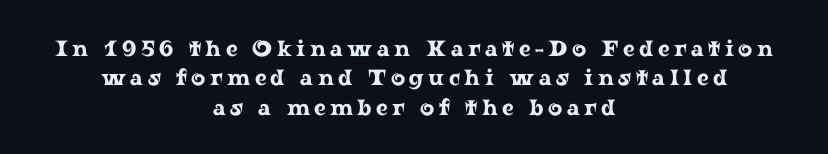
Q: Is the text italic (slanted)? A: No, it is upright.
Q: Is the text underlined? A: No.
Q: How is the paragraph aligned? A: Centered.
Q: Is the spacing between letters normal or unusually wide? A: Unusually wide.
Q: Is the spacing between lines tight, normal or loose? A: Normal.
